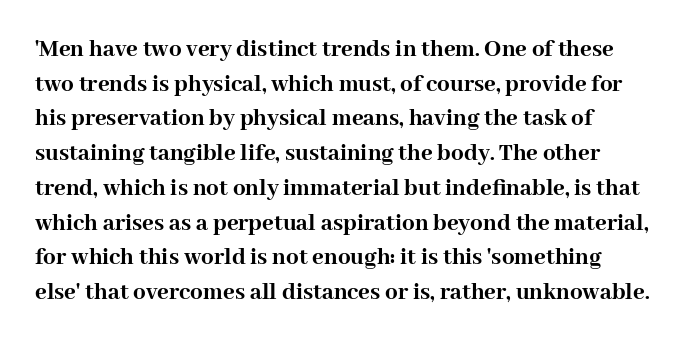
The image shows 25 px bold type, upright; set left-aligned, normal line spacing (1.39x), normal letter spacing, not underlined.
